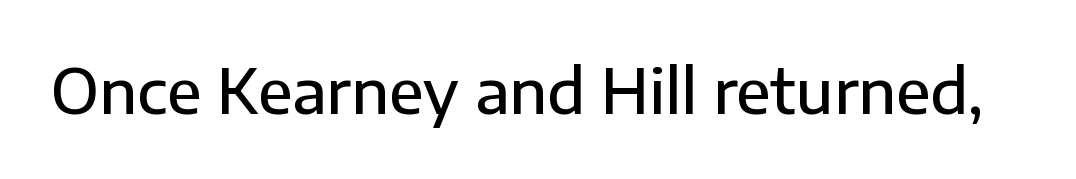
{"serif": "no", "italic": "no", "bold": "semi", "weight": "semibold", "width": "normal", "stroke_contrast": "low", "x_height": "medium", "monospaced": "no", "underline": "no", "letter_spacing": "normal", "letter_spacing_em": 0.0, "glyph_px": 61}
